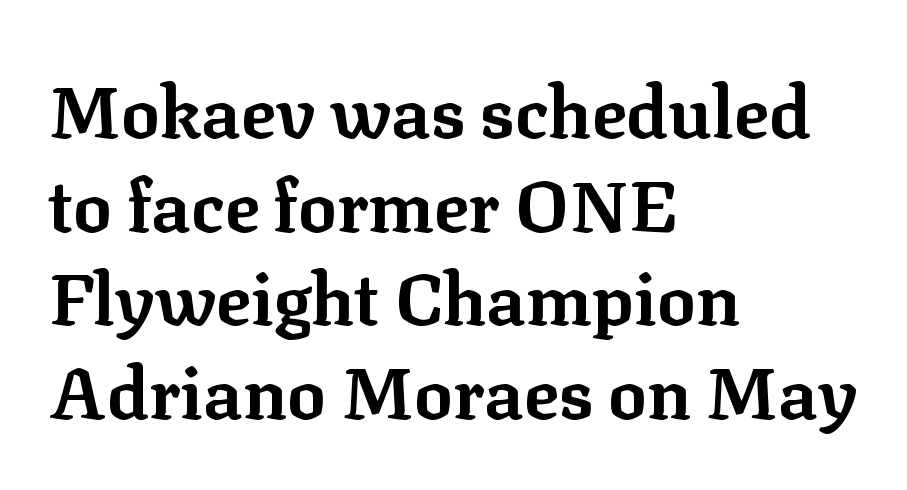
The image shows 72 px bold serif type, upright; set left-aligned, normal line spacing (1.3x), normal letter spacing, not underlined; low stroke contrast and a medium x-height.
